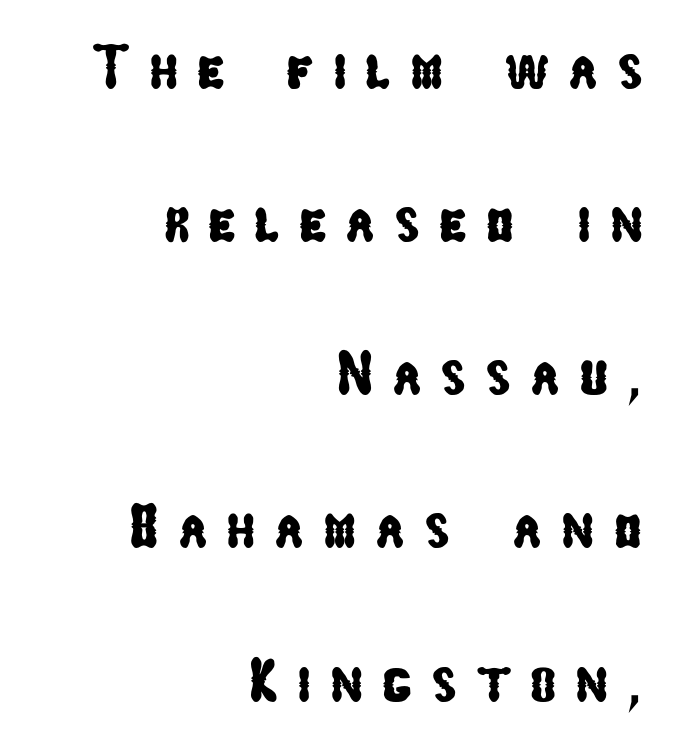
{"serif": "no", "width": "condensed", "stroke_contrast": "low", "x_height": "medium", "monospaced": "no", "underline": "no", "align": "right", "line_spacing": "loose", "line_spacing_ratio": 2.47, "letter_spacing": "wide", "letter_spacing_em": 0.3, "glyph_px": 62}
